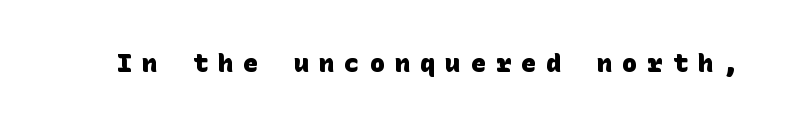
Q: Is the text bold? A: Yes.
Q: Is the text underlined? A: No.
Q: Is the spacing between letters normal or unusually wide? A: Unusually wide.
